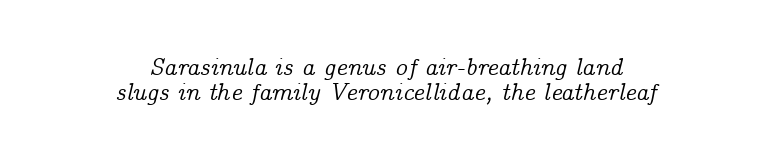
Q: Is the text italic (slanted)? A: Yes, it leans right by about 14 degrees.
Q: Is the text underlined? A: No.
Q: How is the paragraph aligned? A: Centered.
Q: Is the spacing between letters normal or unusually wide? A: Normal.
Q: Is the spacing between lines tight, normal or loose? A: Tight.
